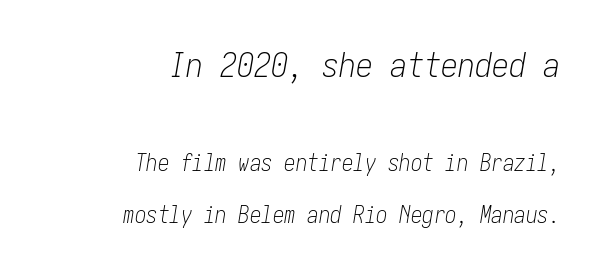
The letterforms sit at book weight or below. The axis of the letterforms is tilted away from vertical. Vertically, the passage feels expansive, rows floating well apart. The lines are quadded right. Scale decreases going downward across the two blocks.
